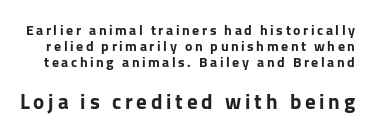
{"italic": "no", "bold": "yes", "underline": "no", "line_spacing": "tight", "line_spacing_ratio": 1.14, "larger_block": "second", "size_ratio": 1.5, "glyph_px": 21}
